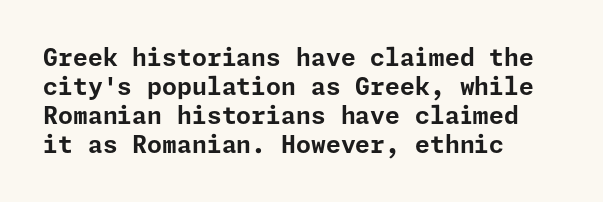
The image shows 24 px bold type, upright; set left-aligned, line spacing 1.21x, normal letter spacing, not underlined.
